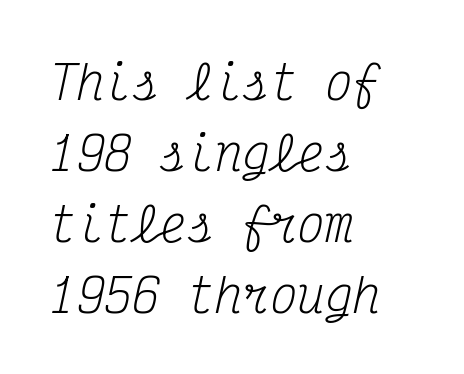
The image shows 46 px regular-weight, condensed serif type, italic (leaning right), monospaced; set left-aligned, normal line spacing (1.54x), normal letter spacing, not underlined; medium stroke contrast and a medium x-height.
